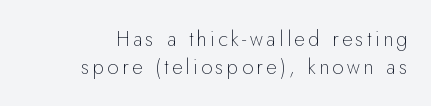
Q: Is the text bold? A: No.
Q: Is the text italic (slanted)? A: No, it is upright.
Q: Is the text underlined? A: No.
Q: Is the spacing between lines tight, normal or loose? A: Normal.
